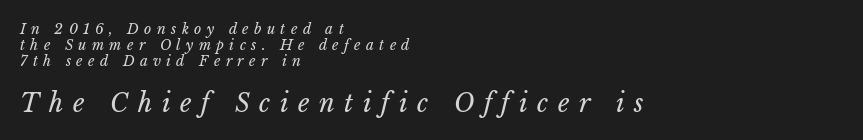
Which chunk is bigger? The second one — the bottom block dwarfs the top. Words appear elongated and porous because spacing is wide. Check under the words: just untouched page. Weight: not bold — regular or lighter.
